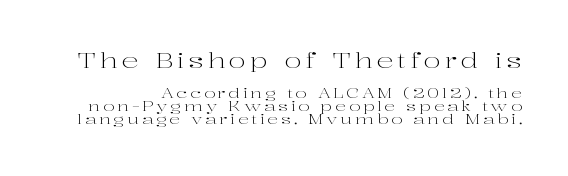
Is the type heavy? It reads as light-to-regular instead. Size contrast runs from large at the top to small at the bottom. The space beneath each line is pristine and unruled. Posture: vertical. Leading: reduced.
